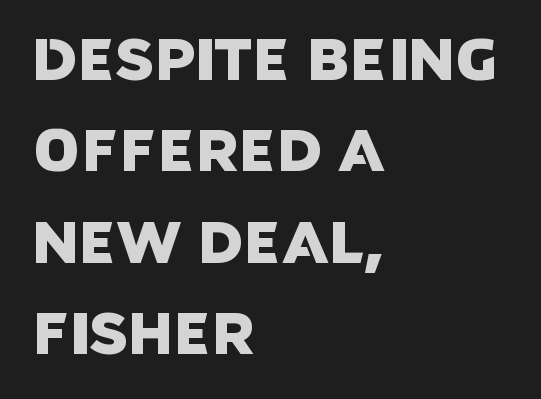
Q: Is the typeface a serif or a sans-serif typeface? A: Sans-serif.
Q: Is the text underlined? A: No.
Q: How is the paragraph aligned? A: Left-aligned.
Q: Is the spacing between letters normal or unusually wide? A: Normal.
Q: Is the spacing between lines tight, normal or loose? A: Normal.
Q: Width (condensed, normal, or wide)? A: Normal.
Q: Stroke contrast? A: Low.
Q: x-height? A: Large.
Q: Monospaced? A: No.
